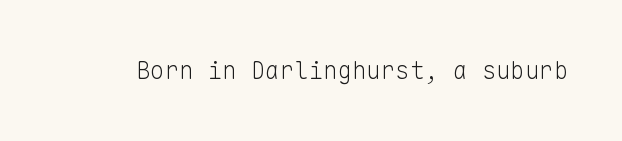
Only glyphs here, with clear space below each row. Notice how the stems are strictly vertical — no italics here. Between one letter and the next there's only the usual sliver of space. Is this a heavy cut? Hardly; it is regular or lighter.
